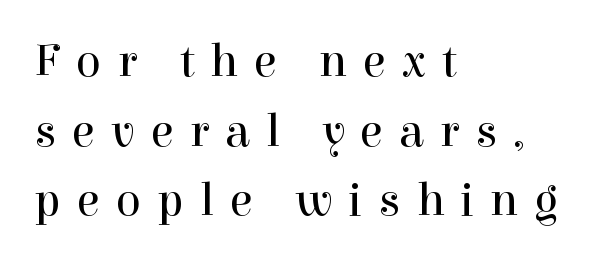
Q: Is the text bold? A: No.
Q: Is the text italic (slanted)? A: No, it is upright.
Q: Is the typeface a serif or a sans-serif typeface? A: Serif.
Q: Is the text underlined? A: No.
Q: How is the paragraph aligned? A: Left-aligned.
Q: Is the spacing between letters normal or unusually wide? A: Unusually wide.
Q: Is the spacing between lines tight, normal or loose? A: Normal.
Q: Width (condensed, normal, or wide)? A: Normal.
Q: Stroke contrast? A: High.
Q: x-height? A: Medium.
Q: Monospaced? A: No.
